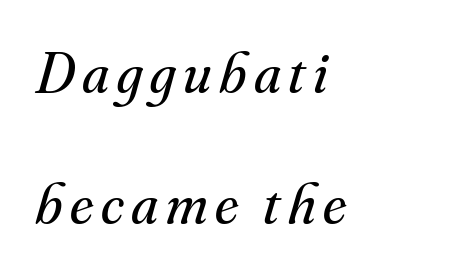
Slanted lettering throughout. Lines of text with bare space underneath. The typesetting does not lean heavy: it is not bold. The paragraph has a hard left edge and a soft right edge.
